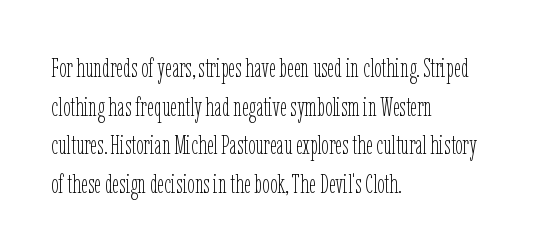
Stroke thickness stays within the range of a standard reading face or lighter. Notice how descenders clear the ascenders below comfortably — that's standard leading. There is no visible air inserted between adjacent glyphs. Casual observation: everything's shoved over to the left. The specimen omits any rule beneath the text block's lines. The letters stand straight up with perfectly vertical stems.
